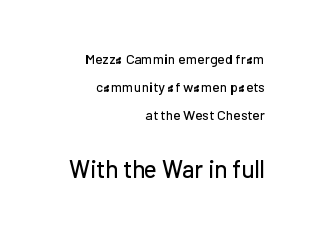
The image shows 24 px text type, upright; set right-aligned, loose line spacing (2.01x), normal letter spacing, not underlined; the second (bottom) block is 1.71x larger.
